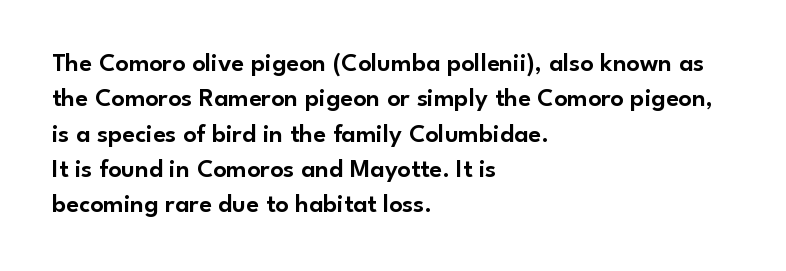
The image shows 26 px text type, upright; set left-aligned, normal line spacing (1.36x), normal letter spacing, not underlined.
